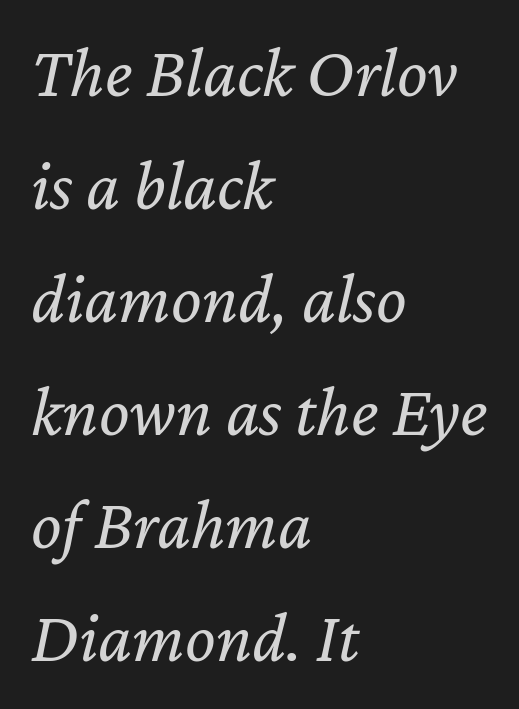
{"italic": "yes", "lean": "right", "slant_degrees": 12, "bold": "no", "weight": "regular", "width": "normal", "stroke_contrast": "low", "x_height": "medium", "monospaced": "no", "underline": "no", "align": "left", "line_spacing": "normal", "line_spacing_ratio": 1.57, "letter_spacing": "normal", "letter_spacing_em": 0.0, "glyph_px": 72}
